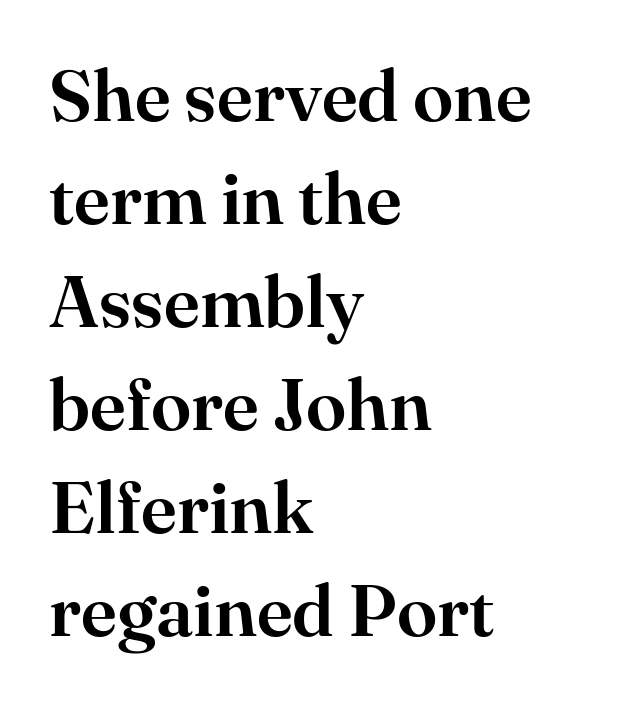
Q: Is the text italic (slanted)? A: No, it is upright.
Q: Is the typeface a serif or a sans-serif typeface? A: Serif.
Q: Is the text underlined? A: No.
Q: How is the paragraph aligned? A: Left-aligned.
Q: Is the spacing between letters normal or unusually wide? A: Normal.
Q: Is the spacing between lines tight, normal or loose? A: Normal.
Q: Width (condensed, normal, or wide)? A: Normal.
Q: Stroke contrast? A: High.
Q: x-height? A: Small.
Q: Monospaced? A: No.
